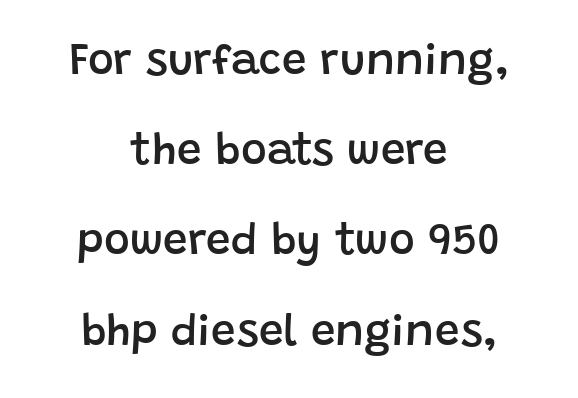
Q: Is the text bold? A: Semi-bold.
Q: Is the text italic (slanted)? A: No, it is upright.
Q: Is the typeface a serif or a sans-serif typeface? A: Sans-serif.
Q: Is the text underlined? A: No.
Q: How is the paragraph aligned? A: Centered.
Q: Is the spacing between letters normal or unusually wide? A: Normal.
Q: Is the spacing between lines tight, normal or loose? A: Loose.
Q: Width (condensed, normal, or wide)? A: Normal.
Q: Stroke contrast? A: Low.
Q: x-height? A: Large.
Q: Monospaced? A: No.
